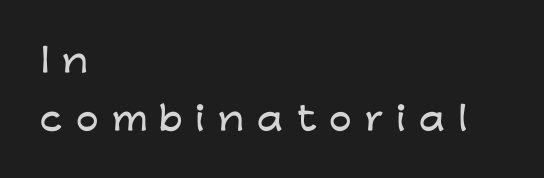
{"serif": "no", "italic": "no", "width": "wide", "stroke_contrast": "low", "x_height": "medium", "monospaced": "no", "underline": "no", "align": "left", "line_spacing_ratio": 1.8, "letter_spacing": "wide", "letter_spacing_em": 0.41, "glyph_px": 32}
